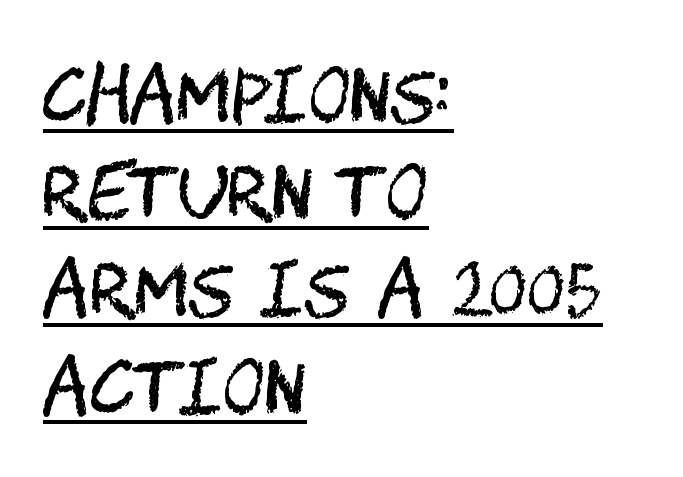
Q: Is the text bold? A: No.
Q: Is the text italic (slanted)? A: No, it is upright.
Q: Is the typeface a serif or a sans-serif typeface? A: Sans-serif.
Q: Is the text underlined? A: Yes.
Q: How is the paragraph aligned? A: Left-aligned.
Q: Is the spacing between letters normal or unusually wide? A: Normal.
Q: Is the spacing between lines tight, normal or loose? A: Normal.
Q: Width (condensed, normal, or wide)? A: Condensed.
Q: Stroke contrast? A: Medium.
Q: x-height? A: Large.
